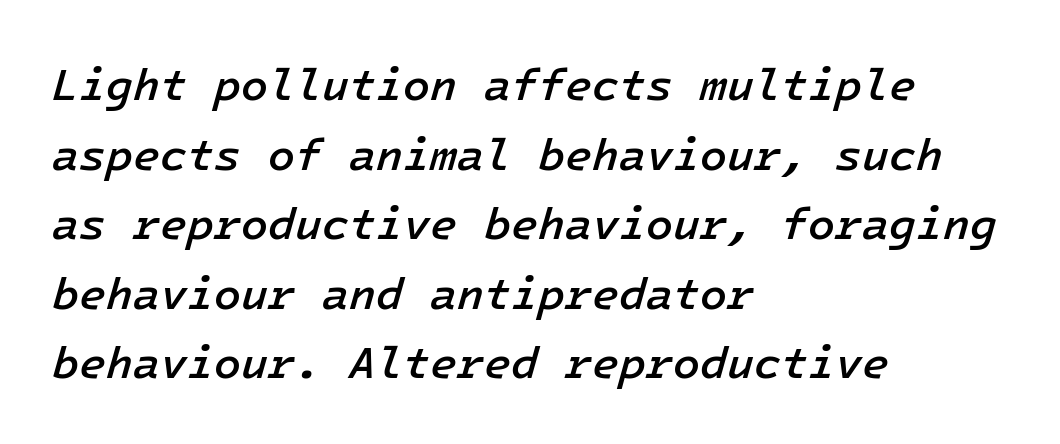
{"italic": "yes", "lean": "right", "slant_degrees": 16, "bold": "semi", "weight": "semibold", "width": "normal", "stroke_contrast": "low", "x_height": "medium", "underline": "no", "align": "left", "line_spacing": "normal", "line_spacing_ratio": 1.58, "letter_spacing": "normal", "letter_spacing_em": 0.0, "glyph_px": 44}
